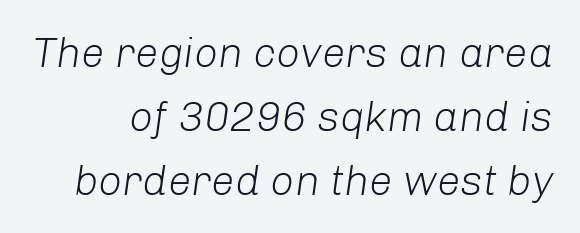
Heft: none added — not bold. Looks like regular typesetting: each glyph gets only the width it needs. Tracking value appears to be zero — textbook default spacing. The font's italic variant was chosen for this text. If you measured baseline to baseline, you'd find a middling distance.
